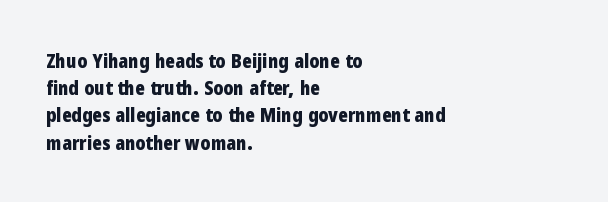
Q: Is the text bold? A: Yes.
Q: Is the text italic (slanted)? A: No, it is upright.
Q: Is the text underlined? A: No.
Q: How is the paragraph aligned? A: Left-aligned.
Q: Is the spacing between letters normal or unusually wide? A: Normal.
Q: Is the spacing between lines tight, normal or loose? A: Normal.
